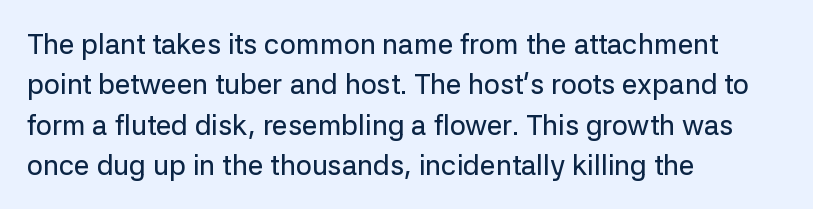
{"serif": "no", "italic": "no", "width": "normal", "stroke_contrast": "low", "x_height": "medium", "monospaced": "no", "underline": "no", "align": "left", "line_spacing": "normal", "line_spacing_ratio": 1.44, "letter_spacing": "normal", "letter_spacing_em": 0.0, "glyph_px": 28}
